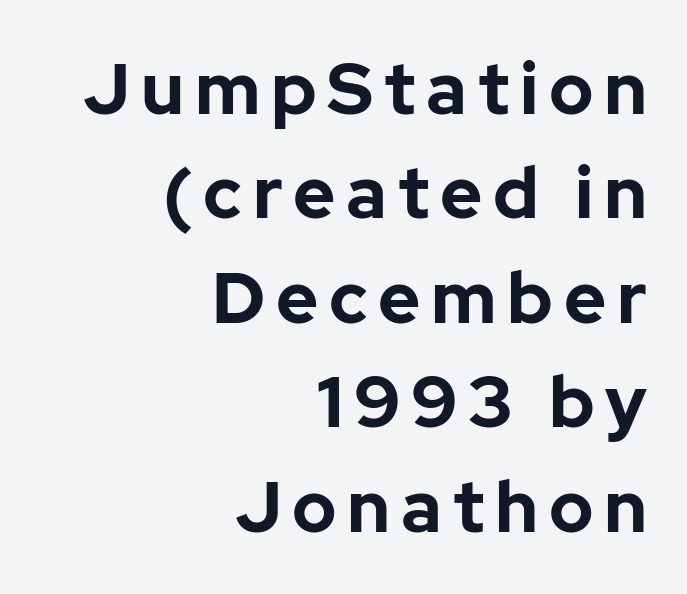
{"serif": "no", "italic": "no", "bold": "yes", "weight": "bold", "width": "normal", "stroke_contrast": "low", "x_height": "medium", "monospaced": "no", "underline": "no", "align": "right", "line_spacing": "normal", "line_spacing_ratio": 1.45, "glyph_px": 72}
